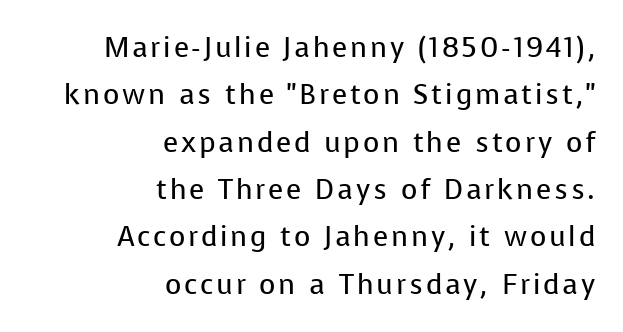
{"serif": "no", "italic": "no", "bold": "no", "weight": "regular", "width": "normal", "stroke_contrast": "low", "x_height": "medium", "monospaced": "no", "underline": "no", "align": "right", "line_spacing": "normal", "line_spacing_ratio": 1.69, "glyph_px": 28}
